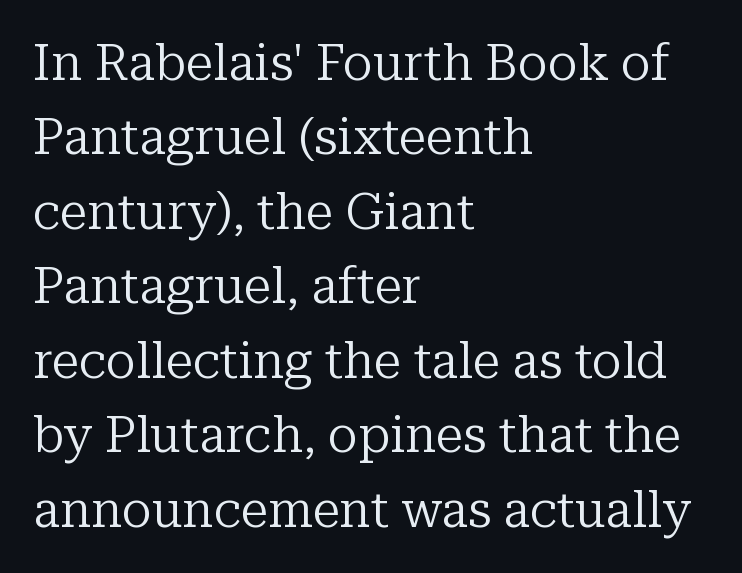
Q: Is the text bold? A: No.
Q: Is the text italic (slanted)? A: No, it is upright.
Q: Is the typeface a serif or a sans-serif typeface? A: Serif.
Q: Is the text underlined? A: No.
Q: How is the paragraph aligned? A: Left-aligned.
Q: Is the spacing between letters normal or unusually wide? A: Normal.
Q: Is the spacing between lines tight, normal or loose? A: Normal.
Q: Width (condensed, normal, or wide)? A: Normal.
Q: Stroke contrast? A: Low.
Q: x-height? A: Medium.
Q: Monospaced? A: No.
